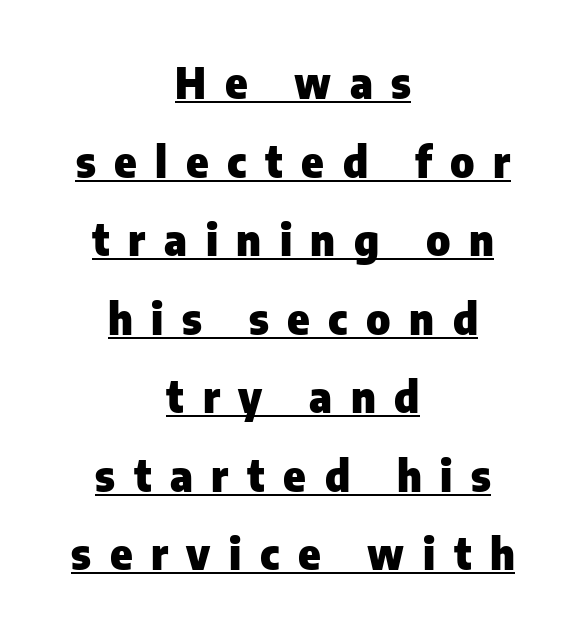
Q: Is the text bold? A: Yes.
Q: Is the text italic (slanted)? A: No, it is upright.
Q: Is the typeface a serif or a sans-serif typeface? A: Sans-serif.
Q: Is the text underlined? A: Yes.
Q: How is the paragraph aligned? A: Centered.
Q: Is the spacing between letters normal or unusually wide? A: Unusually wide.
Q: Width (condensed, normal, or wide)? A: Normal.
Q: Stroke contrast? A: Low.
Q: x-height? A: Medium.
Q: Monospaced? A: No.
